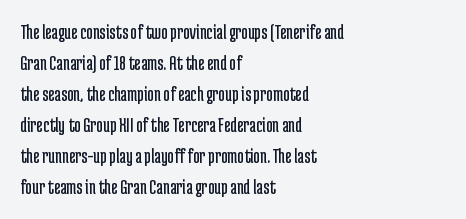
Q: Is the text bold? A: No.
Q: Is the text italic (slanted)? A: No, it is upright.
Q: Is the text underlined? A: No.
Q: How is the paragraph aligned? A: Left-aligned.
Q: Is the spacing between letters normal or unusually wide? A: Normal.
Q: Is the spacing between lines tight, normal or loose? A: Normal.
